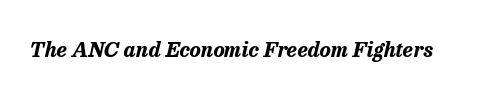
The image shows 21 px bold type, italic (leaning right); set normal letter spacing, not underlined.
